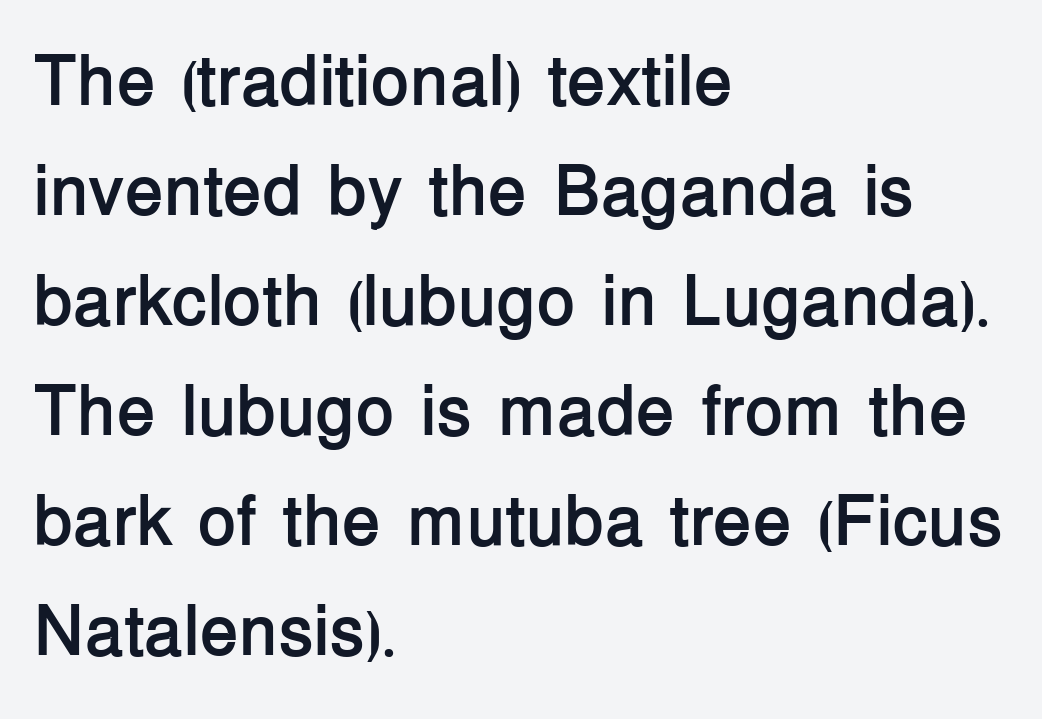
{"serif": "no", "italic": "no", "bold": "yes", "weight": "semibold", "width": "normal", "stroke_contrast": "low", "x_height": "medium", "monospaced": "no", "underline": "no", "align": "left", "line_spacing": "normal", "line_spacing_ratio": 1.55, "letter_spacing": "normal", "letter_spacing_em": 0.0, "glyph_px": 71}
